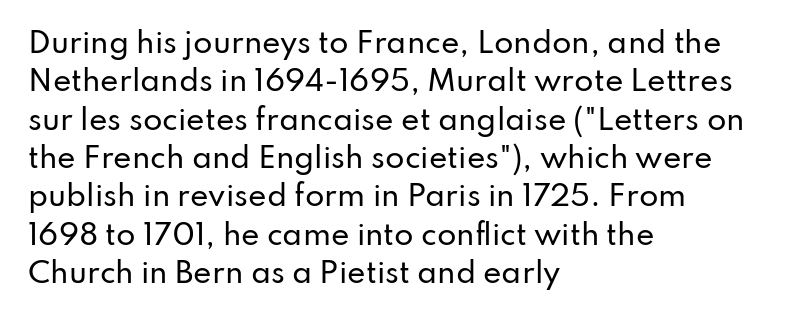
The image shows 28 px sans-serif type, upright; set left-aligned, normal line spacing (1.37x), normal letter spacing, not underlined; low stroke contrast and a small x-height.
